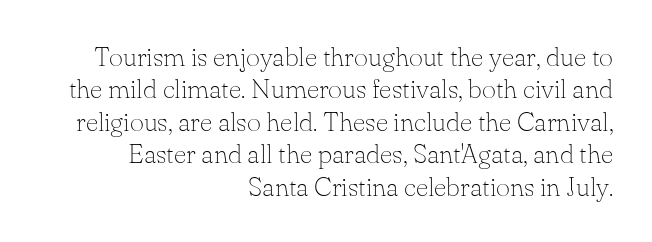
Nothing heavy about these letters — not bold at all. Nothing unusual about the tracking: characters are spaced as the font intends. Typeset ragged left — the right edge is the straight one. Nope, not italic — everything's standing straight. Just letters on the line, the space beneath them empty.
